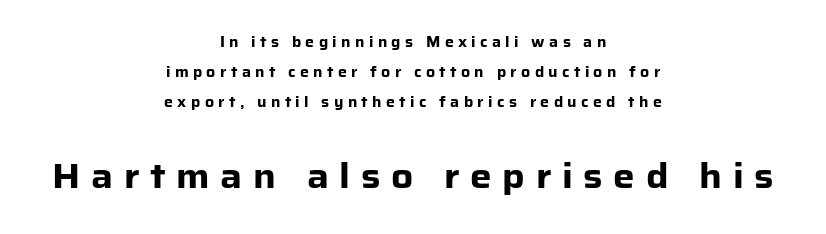
Style check: upright. Widely set lines give the paragraph a tall, airy silhouette. Does the type have serifs? No, each stem ends abruptly. Note the varied advance widths — an 'i' is clearly narrower than an 'm'.
